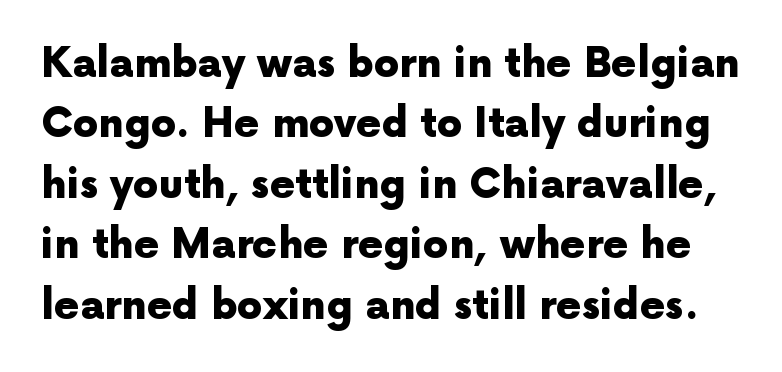
The image shows 40 px heavy sans-serif type, upright; set normal line spacing (1.51x), normal letter spacing, not underlined; a medium x-height.
